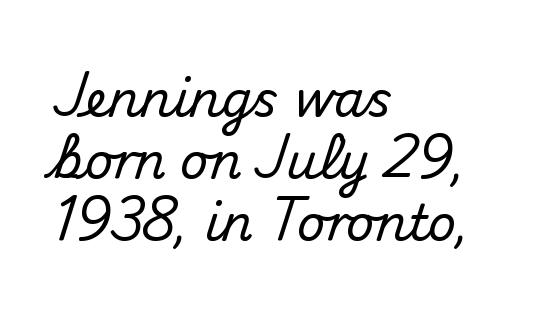
{"serif": "no", "width": "normal", "stroke_contrast": "medium", "x_height": "small", "monospaced": "no", "underline": "no", "align": "left", "line_spacing": "normal", "line_spacing_ratio": 1.27, "letter_spacing": "normal", "letter_spacing_em": 0.0, "glyph_px": 49}
